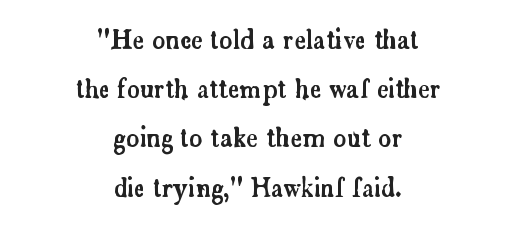
The image shows 25 px text type, upright; set centered, loose line spacing (1.97x), normal letter spacing, not underlined.
